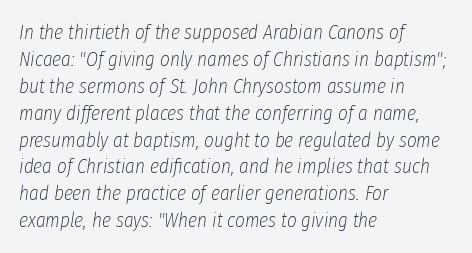
The image shows 21 px text type, italic (leaning right); set left-aligned, normal line spacing (1.28x), normal letter spacing, not underlined.
